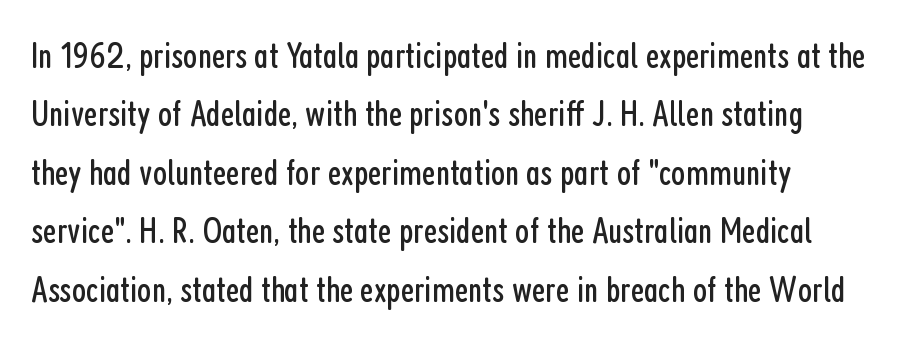
Each word holds together tightly as a unit, with standard inter-letter gaps. Bare-footed words on every line. Posture: vertical. Varying glyph widths throughout — classic text-font behaviour. Regarding serifs, this sample does without them. All the whitespace from short lines collects on the right.
